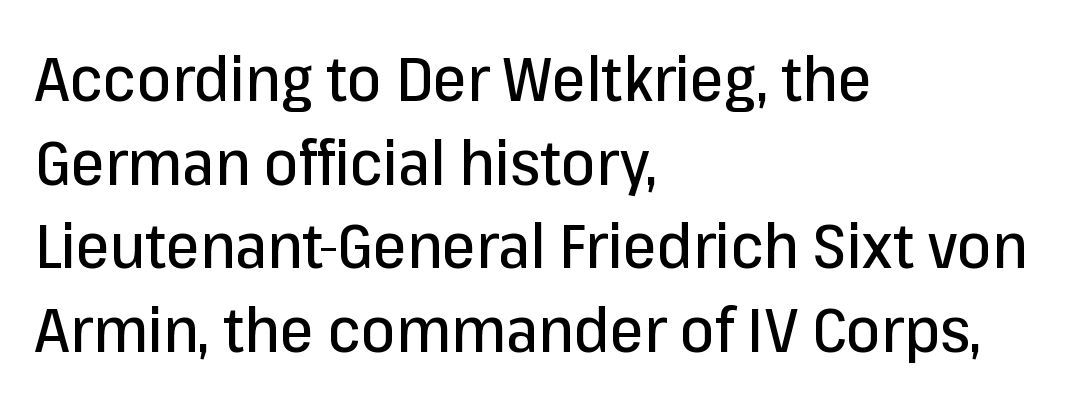
Regarding leading, the lines here are spaced in the standard way. A clean baseline with only descenders dipping below it. The specimen reads as upright at a glance. Short and long lines alike share a common starting point at left. These lines are composed in type without serifs. The letters advance in unequal steps, a hallmark of proportional type.
